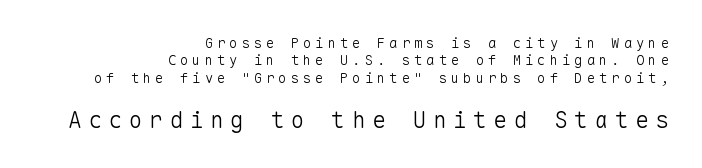
Q: Is the text bold? A: No.
Q: Is the text italic (slanted)? A: No, it is upright.
Q: Is the text underlined? A: No.
Q: How is the paragraph aligned? A: Right-aligned.
Q: Is the spacing between letters normal or unusually wide? A: Unusually wide.
Q: Is the spacing between lines tight, normal or loose? A: Normal.
Q: Which block of text is set in a larger size, the first (top) or the second (bottom)? A: The second (bottom) one.
